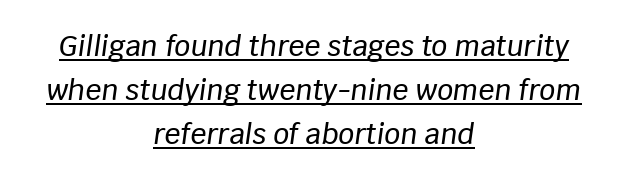
The lines sit at an ordinary, default distance from one another. You could call the tracking neutral — neither tight nor loose. Horizontal alignment here is central, giving a formal, balanced look. The rendering applies a slant to the glyphs.
